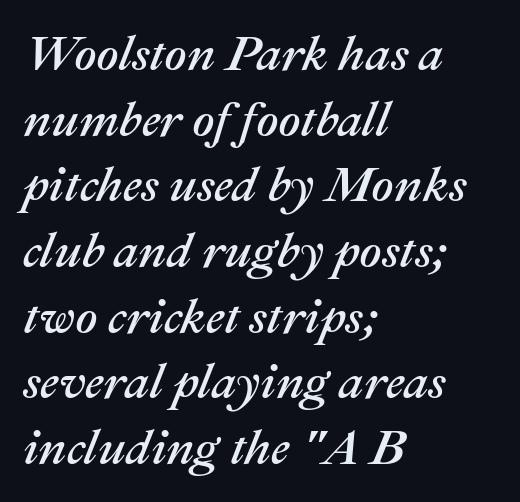
{"italic": "yes", "lean": "right", "slant_degrees": 22, "width": "normal", "stroke_contrast": "medium", "x_height": "medium", "monospaced": "no", "underline": "no", "align": "left", "line_spacing": "normal", "line_spacing_ratio": 1.34, "letter_spacing": "normal", "letter_spacing_em": 0.0, "glyph_px": 49}
